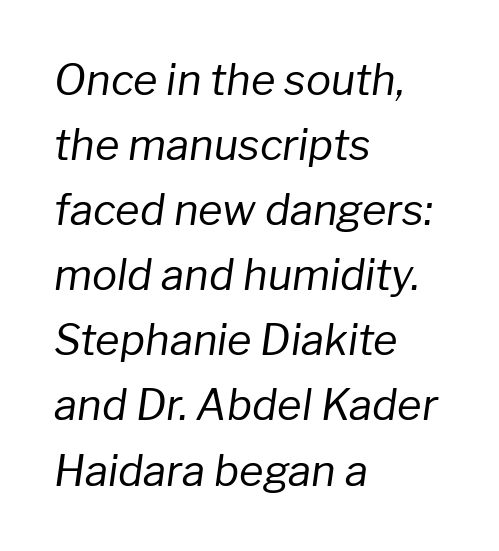
Notice how the stems are inclined rather than vertical — that's the hallmark of italics. Here the glyphs are tracked normally, forming tight word shapes. No word sits above an underline. Spacing verdict: proportional, widths tailored to each character.
